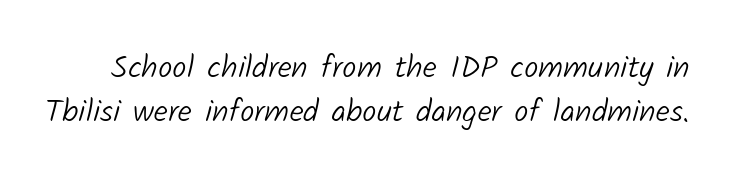
The horizontal fit of the characters is conventional and even. No heavy texture on the line: the type isn't bold. Note the varied advance widths — an 'i' is clearly narrower than an 'm'. A normal amount of white space separates one row of letters from the next.
